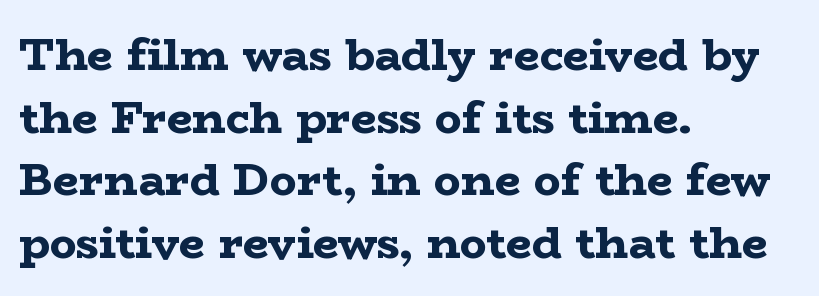
Q: Is the text bold? A: Yes.
Q: Is the text italic (slanted)? A: No, it is upright.
Q: Is the typeface a serif or a sans-serif typeface? A: Serif.
Q: Is the text underlined? A: No.
Q: How is the paragraph aligned? A: Left-aligned.
Q: Is the spacing between letters normal or unusually wide? A: Normal.
Q: Is the spacing between lines tight, normal or loose? A: Normal.
Q: Width (condensed, normal, or wide)? A: Wide.
Q: Stroke contrast? A: Low.
Q: x-height? A: Medium.
Q: Monospaced? A: No.
